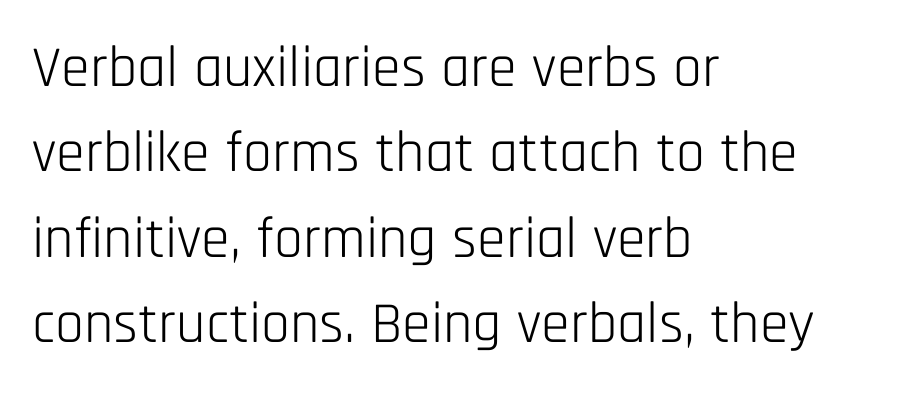
Normally led — the rows are evenly, conventionally spaced. No feet cap the strokes, marking this as sans-serif type. Is this a fixed-width face? No — the glyphs have proportional, varying widths. The passage shown is not bold in any degree.
